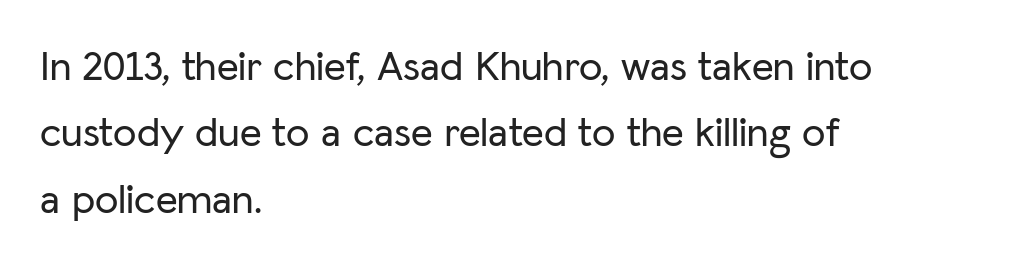
Q: Is the text italic (slanted)? A: No, it is upright.
Q: Is the typeface a serif or a sans-serif typeface? A: Sans-serif.
Q: Is the text underlined? A: No.
Q: How is the paragraph aligned? A: Left-aligned.
Q: Is the spacing between letters normal or unusually wide? A: Normal.
Q: Is the spacing between lines tight, normal or loose? A: Normal.
Q: Width (condensed, normal, or wide)? A: Normal.
Q: Stroke contrast? A: Low.
Q: x-height? A: Medium.
Q: Monospaced? A: No.
